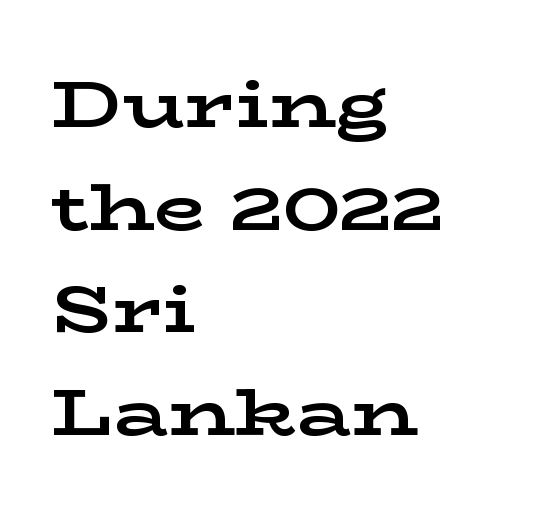
The image shows 67 px bold, wide serif type, upright; set left-aligned, normal line spacing (1.53x), normal letter spacing, not underlined; low stroke contrast and a medium x-height.
